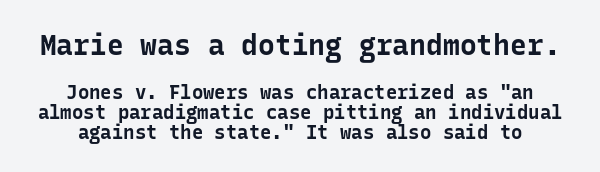
{"serif": "no", "italic": "no", "bold": "yes", "weight": "bold", "width": "normal", "stroke_contrast": "low", "x_height": "medium", "monospaced": "yes", "underline": "no", "line_spacing": "tight", "line_spacing_ratio": 1.05, "letter_spacing": "normal", "letter_spacing_em": 0.0, "larger_block": "first", "size_ratio": 1.47, "glyph_px": 28}
